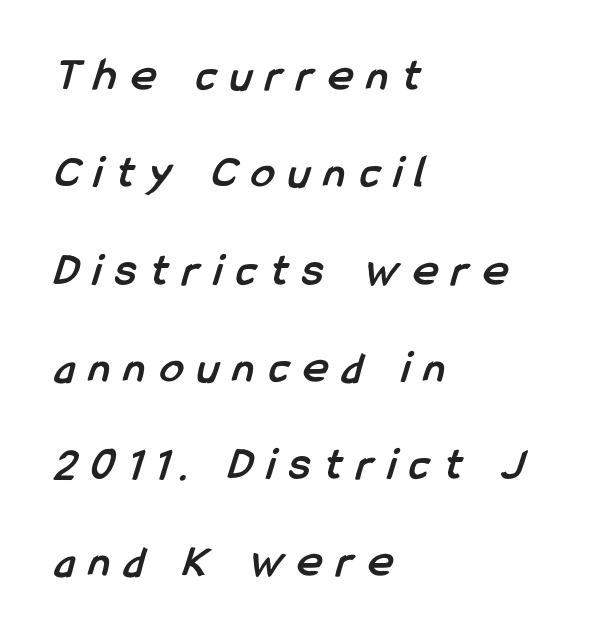
{"serif": "no", "bold": "yes", "weight": "semibold", "width": "condensed", "stroke_contrast": "low", "x_height": "medium", "monospaced": "no", "underline": "no", "align": "left", "line_spacing": "loose", "line_spacing_ratio": 2.07, "letter_spacing": "wide", "letter_spacing_em": 0.31, "glyph_px": 47}
